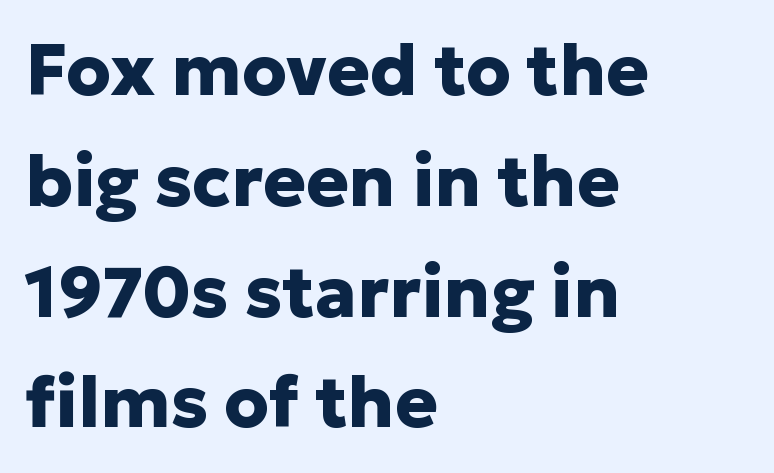
A typesetter would call this proportional, since set widths differ per character. Nobody touched the tracking dial on this one. These lines sit exactly where default settings would place them. These lines were composed using upright roman letters. What weight is shown? A full bold with thick strokes.
